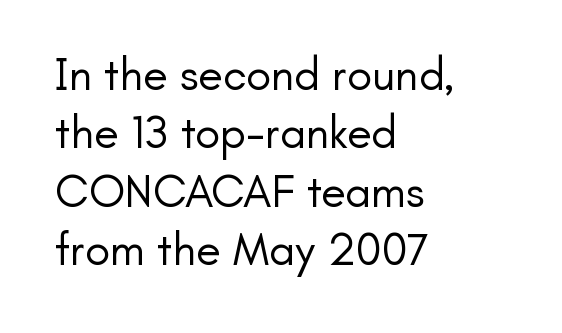
Character widths vary here, with narrow letters taking less room than wide ones. Quick note: interline space is typical. Posture: vertical. Which margin do the lines hug? The left one — the right edge is uneven. Quick note: underline off. Unbolded letterforms with no extra heft.
